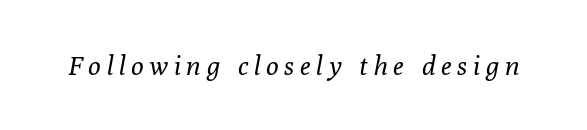
The image shows 26 px text type, italic (leaning right); set unusually wide letter spacing (+0.23 em), not underlined.
